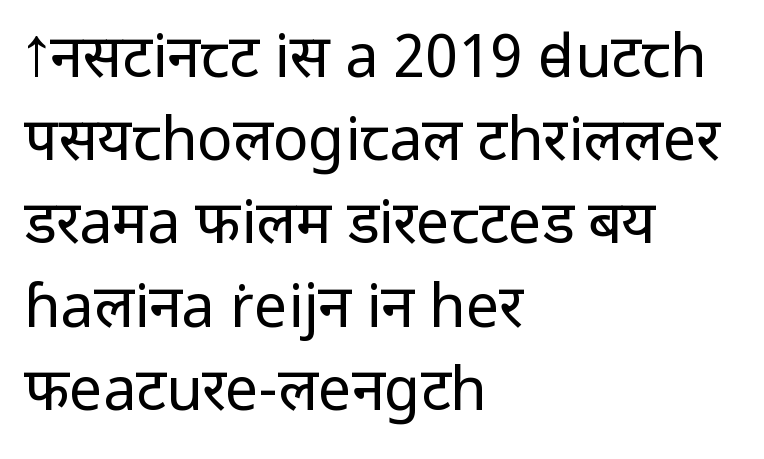
The image shows 59 px regular-weight sans-serif type, upright; set left-aligned, normal line spacing (1.41x), normal letter spacing, not underlined; low stroke contrast and a medium x-height.
